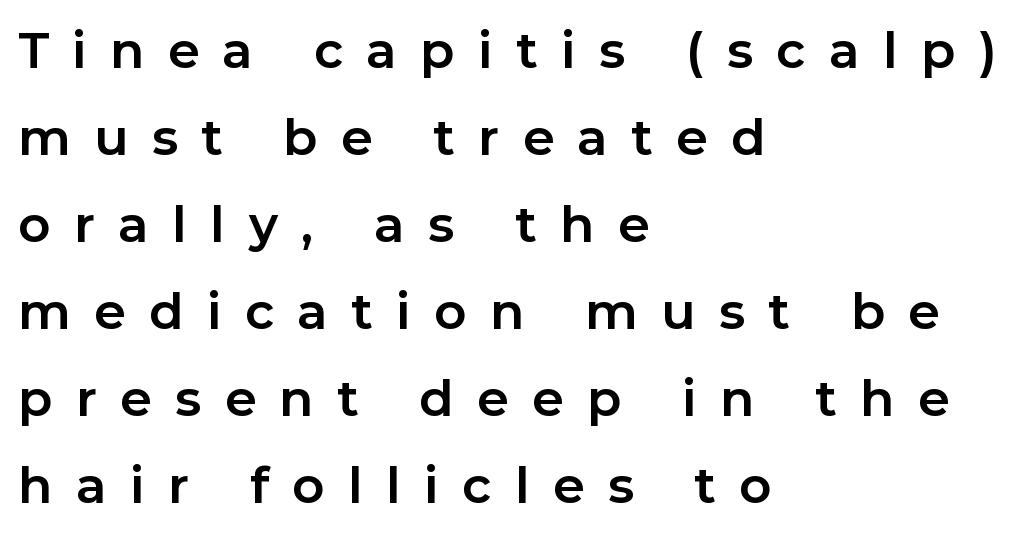
{"serif": "no", "italic": "no", "bold": "yes", "weight": "bold", "width": "normal", "stroke_contrast": "low", "x_height": "medium", "monospaced": "no", "underline": "no", "align": "left", "line_spacing_ratio": 1.74, "letter_spacing": "wide", "letter_spacing_em": 0.47, "glyph_px": 50}
